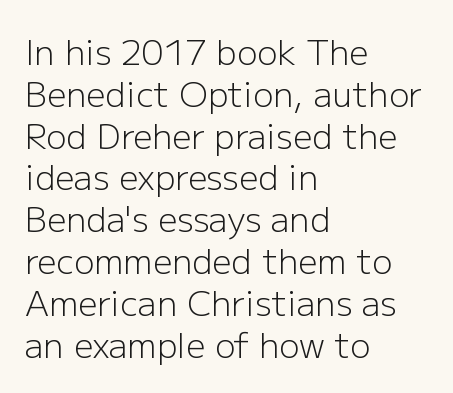
The image shows 34 px light sans-serif type, upright; set left-aligned, line spacing 1.23x, normal letter spacing, not underlined; low stroke contrast and a medium x-height.
